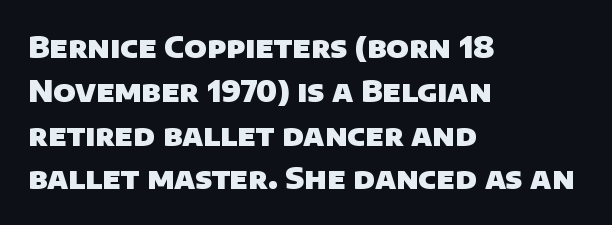
{"serif": "no", "bold": "yes", "weight": "heavy", "width": "normal", "stroke_contrast": "low", "x_height": "large", "monospaced": "no", "underline": "no", "align": "left", "line_spacing": "normal", "line_spacing_ratio": 1.51, "letter_spacing": "normal", "letter_spacing_em": 0.0, "glyph_px": 29}
